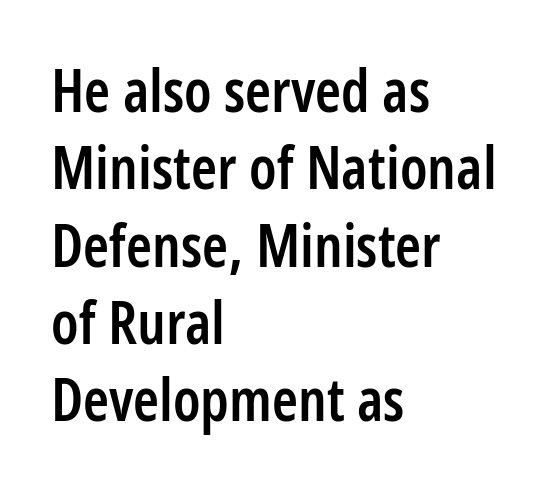
The image shows 59 px semibold, condensed sans-serif type, upright; set left-aligned, normal line spacing (1.31x), normal letter spacing, not underlined; low stroke contrast and a medium x-height.
